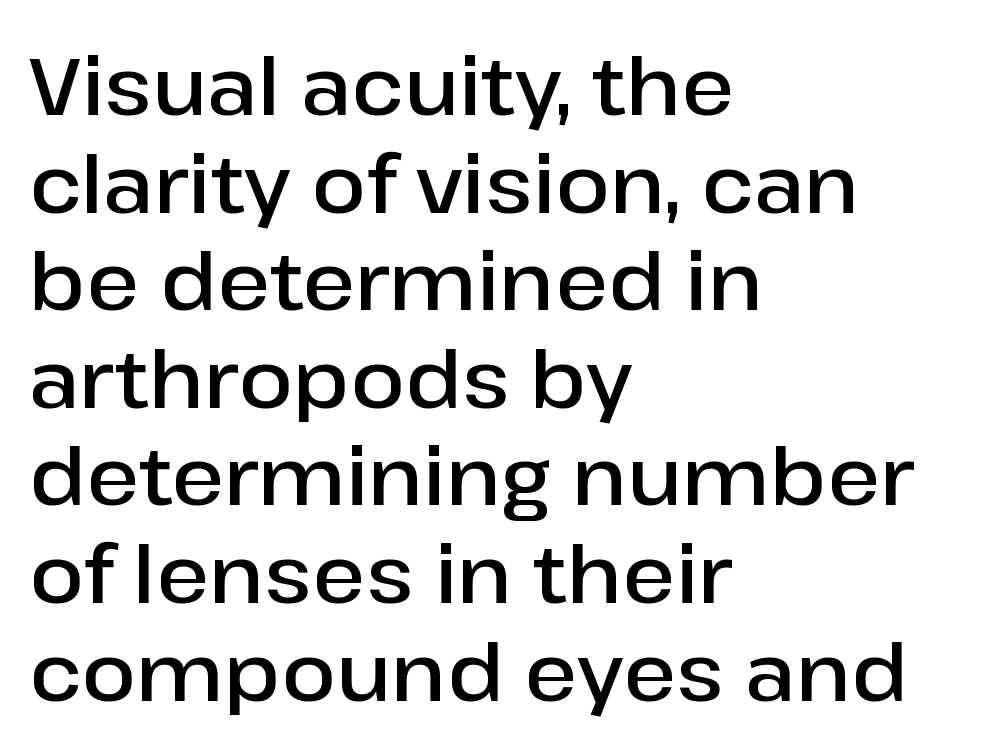
{"serif": "no", "italic": "no", "bold": "semi", "weight": "semibold", "width": "normal", "stroke_contrast": "low", "x_height": "medium", "monospaced": "no", "underline": "no", "align": "left", "line_spacing_ratio": 1.22, "letter_spacing": "normal", "letter_spacing_em": 0.0, "glyph_px": 80}
